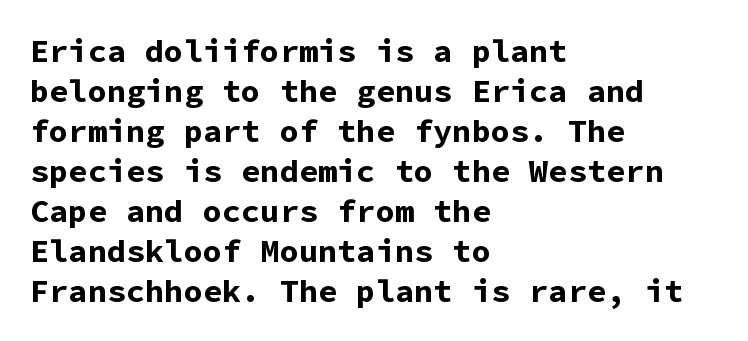
The image shows 32 px bold sans-serif type, upright, monospaced; set left-aligned, normal line spacing (1.25x), normal letter spacing, not underlined; low stroke contrast and a medium x-height.
